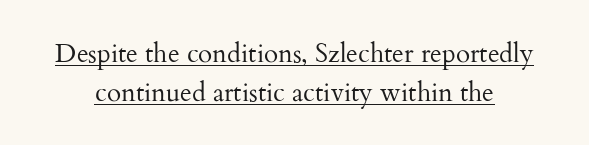
The image shows 26 px text type, upright; set normal line spacing (1.51x), normal letter spacing, underlined.
